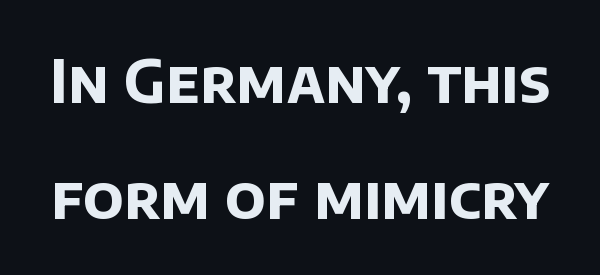
The image shows 59 px bold sans-serif type; set loose line spacing (1.97x), normal letter spacing, not underlined; low stroke contrast and a large x-height.
